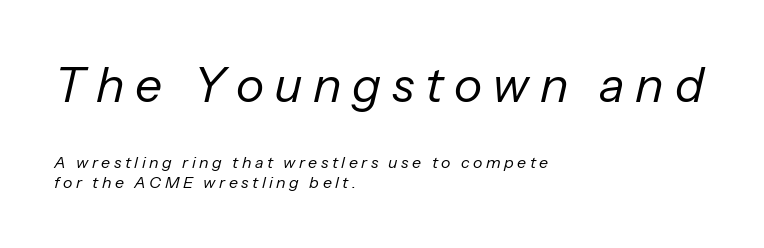
Q: Is the text bold? A: No.
Q: Is the text italic (slanted)? A: Yes, it leans right by about 13 degrees.
Q: Is the text underlined? A: No.
Q: How is the paragraph aligned? A: Left-aligned.
Q: Is the spacing between letters normal or unusually wide? A: Unusually wide.
Q: Is the spacing between lines tight, normal or loose? A: Normal.
Q: Which block of text is set in a larger size, the first (top) or the second (bottom)? A: The first (top) one.
Q: Width (condensed, normal, or wide)? A: Normal.
Q: Stroke contrast? A: Low.
Q: x-height? A: Medium.
Q: Monospaced? A: No.
